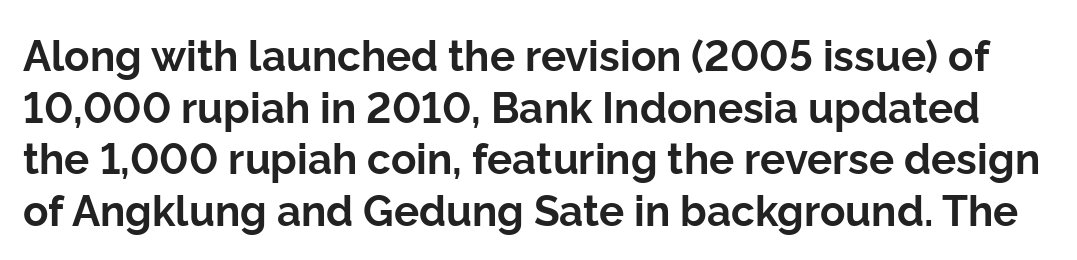
{"serif": "no", "italic": "no", "bold": "yes", "weight": "bold", "width": "normal", "stroke_contrast": "low", "x_height": "medium", "monospaced": "no", "underline": "no", "line_spacing_ratio": 1.23, "letter_spacing": "normal", "letter_spacing_em": 0.0, "glyph_px": 42}
